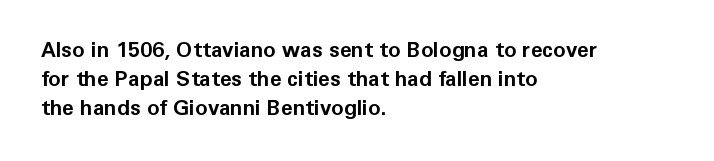
Q: Is the text bold? A: Yes.
Q: Is the text italic (slanted)? A: No, it is upright.
Q: Is the text underlined? A: No.
Q: How is the paragraph aligned? A: Left-aligned.
Q: Is the spacing between letters normal or unusually wide? A: Normal.
Q: Is the spacing between lines tight, normal or loose? A: Normal.
